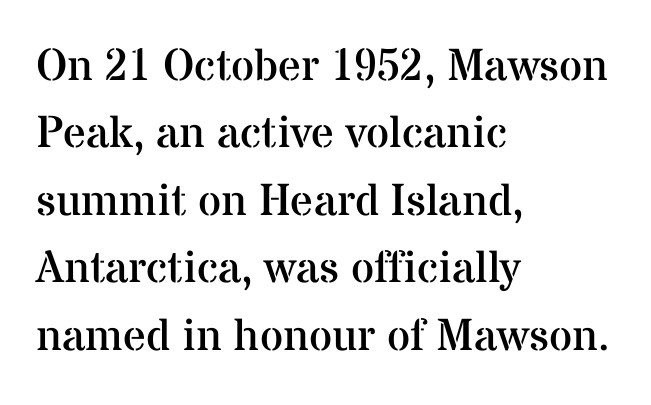
{"serif": "yes", "italic": "no", "bold": "no", "weight": "regular", "width": "normal", "stroke_contrast": "medium", "x_height": "medium", "monospaced": "no", "underline": "no", "align": "left", "line_spacing": "normal", "line_spacing_ratio": 1.5, "letter_spacing": "normal", "letter_spacing_em": 0.0, "glyph_px": 45}
